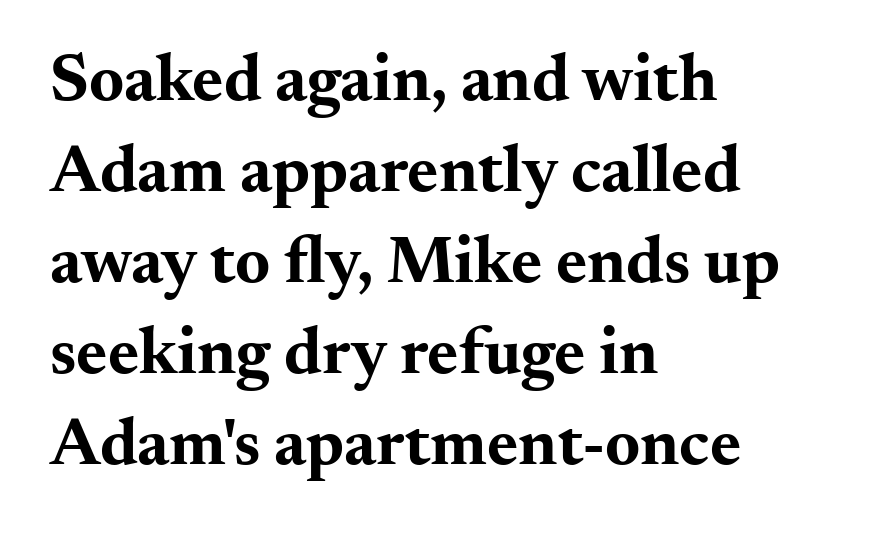
A dark, heavy texture on the line: the type is bold. The letters stand straight up with perfectly vertical stems. Short note: letters normally spaced. Students, observe: this is what conventionally led text looks like. The passage shown is typed in a proportional face where columns would drift. Any mark beneath the type? The region is blank.
